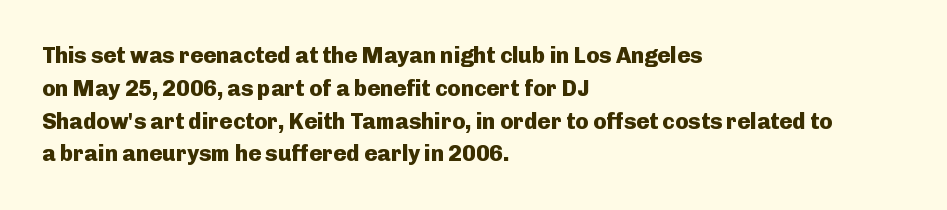
Q: Is the text bold? A: Yes.
Q: Is the text italic (slanted)? A: No, it is upright.
Q: Is the text underlined? A: No.
Q: How is the paragraph aligned? A: Left-aligned.
Q: Is the spacing between letters normal or unusually wide? A: Normal.
Q: Is the spacing between lines tight, normal or loose? A: Normal.
